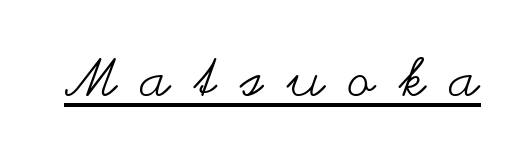
The image shows 53 px regular-weight, wide type; set unusually wide letter spacing (+0.47 em), underlined; medium stroke contrast and a small x-height.
